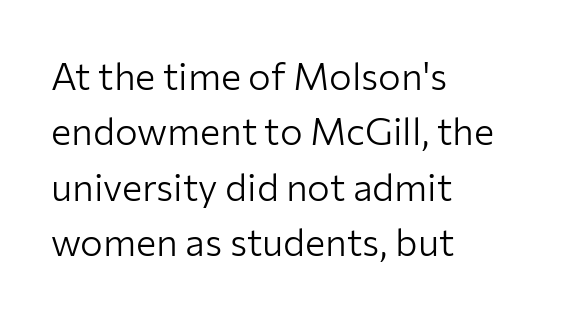
{"serif": "no", "italic": "no", "bold": "no", "weight": "light", "width": "normal", "stroke_contrast": "low", "x_height": "medium", "monospaced": "no", "underline": "no", "align": "left", "line_spacing": "normal", "line_spacing_ratio": 1.46, "letter_spacing": "normal", "letter_spacing_em": 0.0, "glyph_px": 38}
